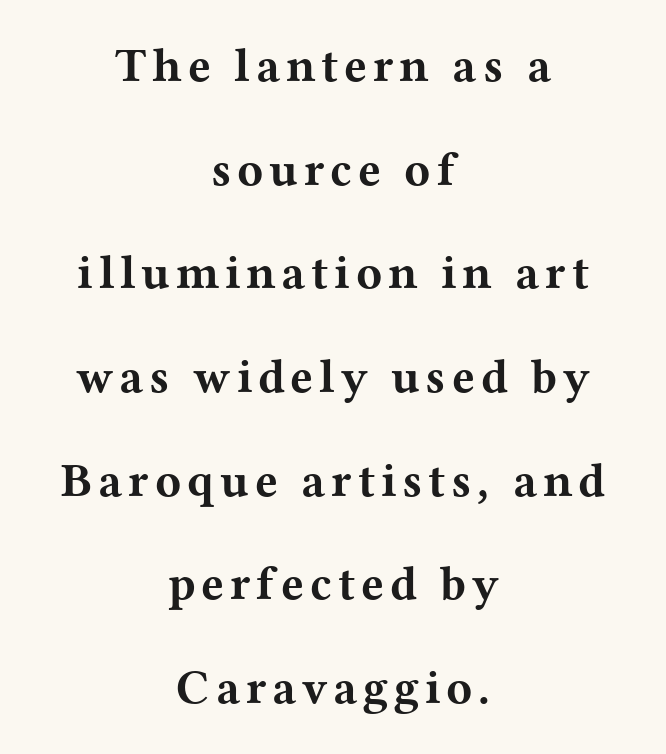
Q: Is the text bold? A: Yes.
Q: Is the text italic (slanted)? A: No, it is upright.
Q: Is the typeface a serif or a sans-serif typeface? A: Serif.
Q: Is the text underlined? A: No.
Q: How is the paragraph aligned? A: Centered.
Q: Is the spacing between lines tight, normal or loose? A: Loose.
Q: Width (condensed, normal, or wide)? A: Wide.
Q: Stroke contrast? A: Medium.
Q: x-height? A: Medium.
Q: Monospaced? A: No.
